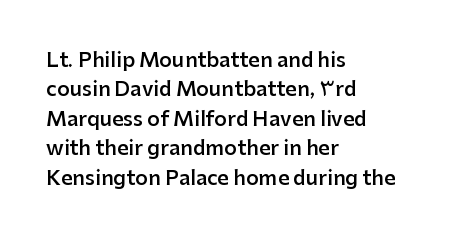
{"italic": "no", "bold": "semi", "underline": "no", "align": "left", "line_spacing": "normal", "line_spacing_ratio": 1.47, "letter_spacing": "normal", "letter_spacing_em": 0.0, "glyph_px": 20}
